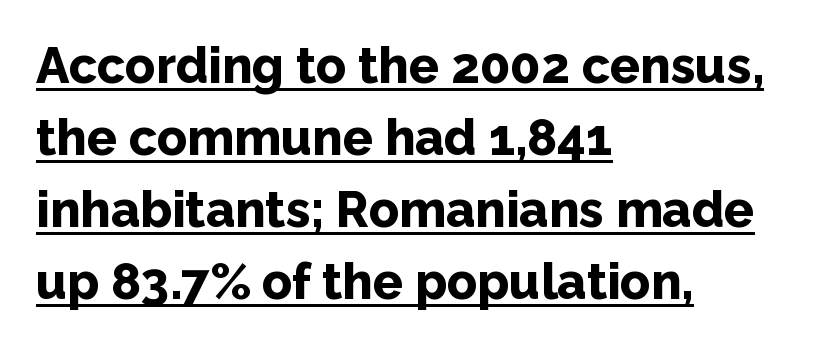
The image shows 50 px bold sans-serif type, upright; set left-aligned, normal line spacing (1.44x), normal letter spacing, underlined; low stroke contrast and a medium x-height.
